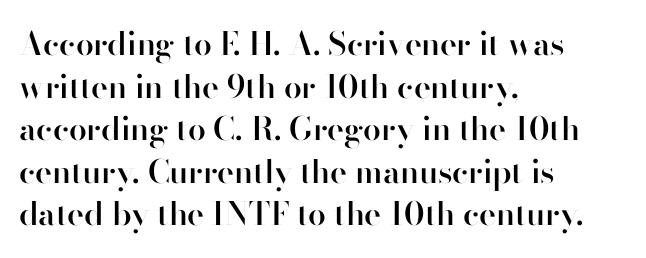
The image shows 32 px semibold sans-serif type, upright; set left-aligned, normal line spacing (1.33x), normal letter spacing, not underlined; high stroke contrast and a small x-height.
